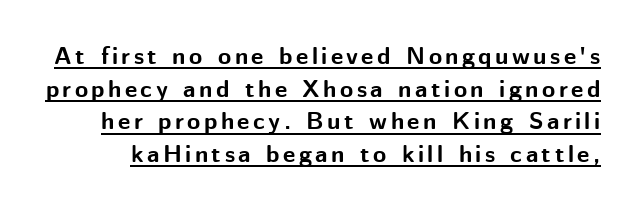
Q: Is the text bold? A: Yes.
Q: Is the text italic (slanted)? A: No, it is upright.
Q: Is the text underlined? A: Yes.
Q: Is the spacing between lines tight, normal or loose? A: Normal.
